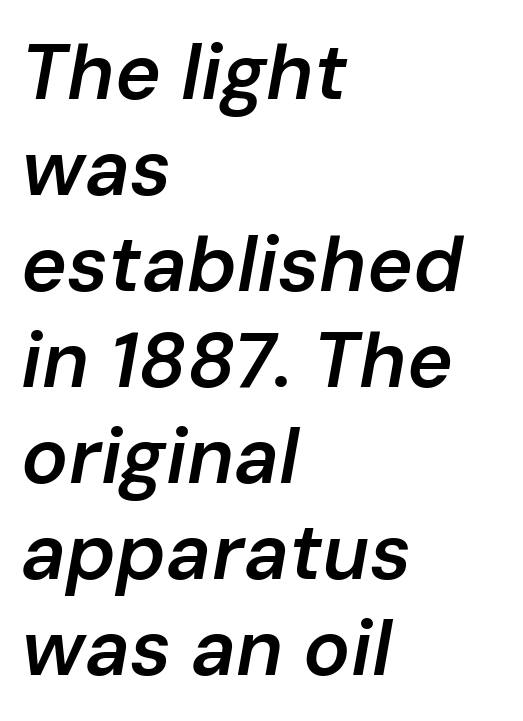
{"italic": "yes", "lean": "right", "slant_degrees": 10, "bold": "semi", "weight": "semibold", "width": "normal", "stroke_contrast": "low", "x_height": "medium", "monospaced": "no", "underline": "no", "align": "left", "line_spacing_ratio": 1.23, "letter_spacing": "normal", "letter_spacing_em": 0.0, "glyph_px": 78}
